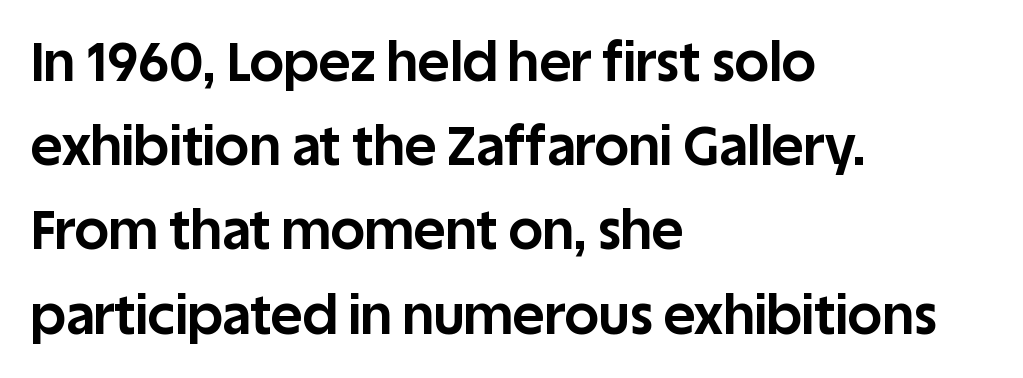
Q: Is the text bold? A: Yes.
Q: Is the text italic (slanted)? A: No, it is upright.
Q: Is the typeface a serif or a sans-serif typeface? A: Sans-serif.
Q: Is the text underlined? A: No.
Q: How is the paragraph aligned? A: Left-aligned.
Q: Is the spacing between letters normal or unusually wide? A: Normal.
Q: Is the spacing between lines tight, normal or loose? A: Normal.
Q: Width (condensed, normal, or wide)? A: Normal.
Q: Stroke contrast? A: Low.
Q: x-height? A: Large.
Q: Monospaced? A: No.
